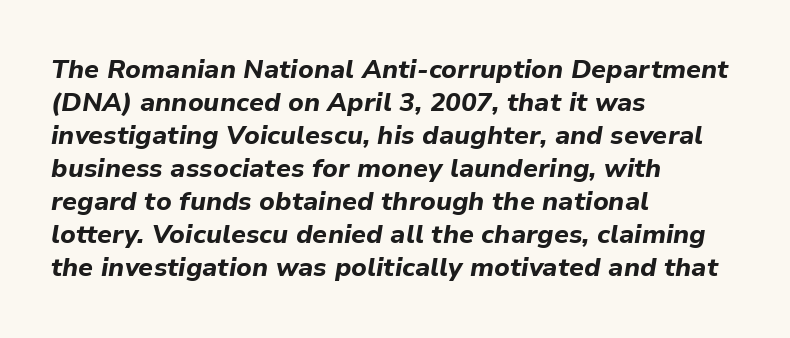
Q: Is the text bold? A: Yes.
Q: Is the text italic (slanted)? A: Yes, it leans right by about 9 degrees.
Q: Is the text underlined? A: No.
Q: How is the paragraph aligned? A: Left-aligned.
Q: Is the spacing between letters normal or unusually wide? A: Normal.
Q: Is the spacing between lines tight, normal or loose? A: Normal.
